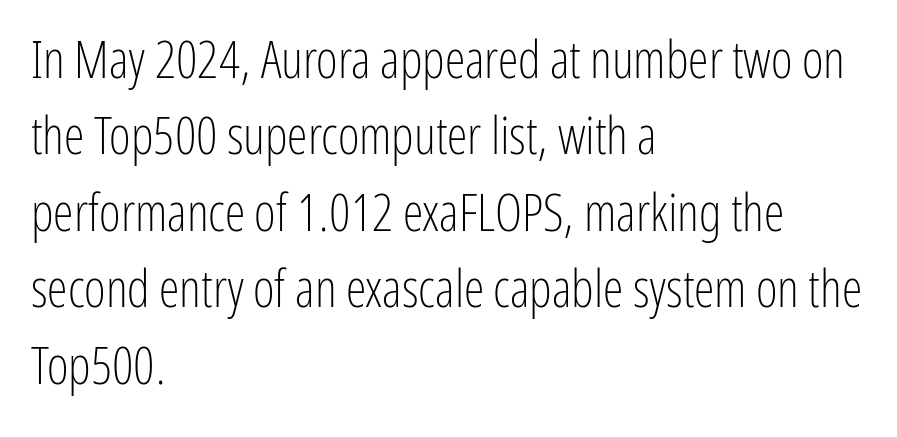
The image shows 52 px light, condensed sans-serif type, upright; set left-aligned, normal line spacing (1.47x), normal letter spacing, not underlined; low stroke contrast and a medium x-height.
